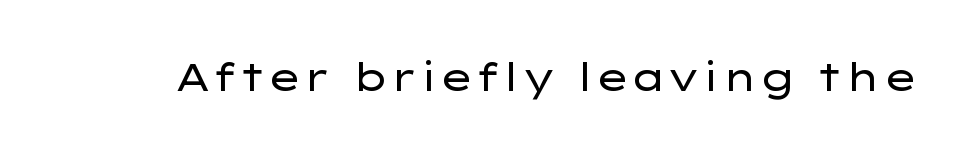
Proportional: the letters do not fall into vertical columns. Letters have the restrained weight of plain body copy at most. Honestly, the letter spacing is just normal — you wouldn't notice it. What kind of face is this? One without serifs — a sans. Underline: absent. Quick note: not italic, upright.
